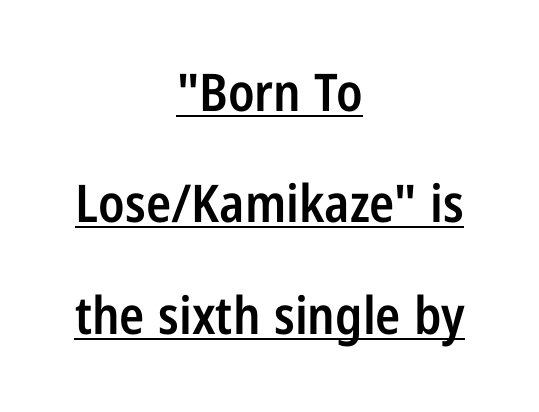
Q: Is the text bold? A: Semi-bold.
Q: Is the text italic (slanted)? A: No, it is upright.
Q: Is the typeface a serif or a sans-serif typeface? A: Sans-serif.
Q: Is the text underlined? A: Yes.
Q: How is the paragraph aligned? A: Centered.
Q: Is the spacing between letters normal or unusually wide? A: Normal.
Q: Is the spacing between lines tight, normal or loose? A: Loose.
Q: Width (condensed, normal, or wide)? A: Condensed.
Q: Stroke contrast? A: Low.
Q: x-height? A: Medium.
Q: Monospaced? A: No.
